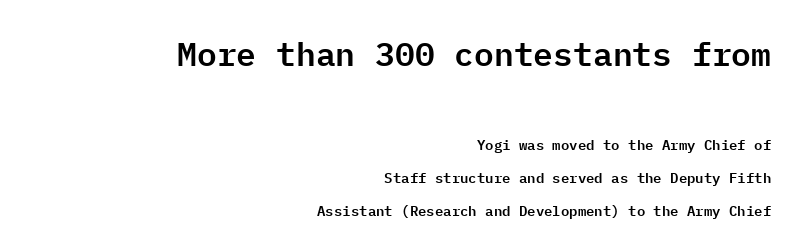
This sample uses plain, unmodified letter spacing. Bigger letters appear in the top chunk; the bottom chunk is reduced. Do the letters lean? They stand straight. The glyphs are unaccompanied by any horizontal stroke below them. A typesetter would call this leading open, well beyond the default. The paragraph has a hard right edge and a soft left edge.
